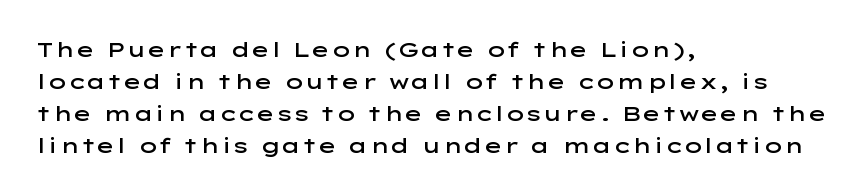
The image shows 21 px text type, upright; set left-aligned, normal line spacing (1.53x), normal letter spacing, not underlined.
